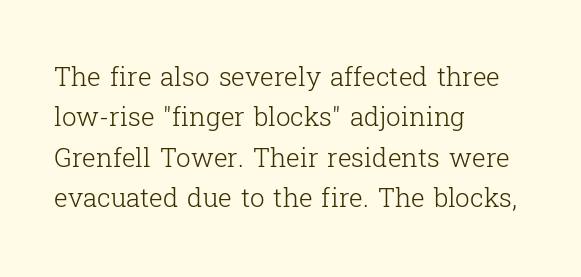
Check the space under the baseline: it is left empty. The type sits square on the baseline with zero lean. Line spacing here is normal. Casual observation: everything's shoved over to the left. Honestly, the letter spacing is just normal — you wouldn't notice it.
